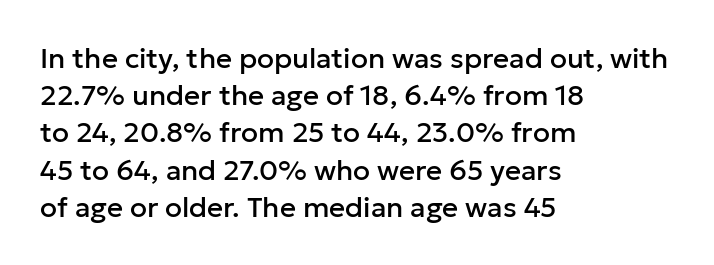
Q: Is the text italic (slanted)? A: No, it is upright.
Q: Is the typeface a serif or a sans-serif typeface? A: Sans-serif.
Q: Is the text underlined? A: No.
Q: How is the paragraph aligned? A: Left-aligned.
Q: Is the spacing between letters normal or unusually wide? A: Normal.
Q: Is the spacing between lines tight, normal or loose? A: Normal.
Q: Width (condensed, normal, or wide)? A: Normal.
Q: Stroke contrast? A: Low.
Q: x-height? A: Medium.
Q: Monospaced? A: No.
